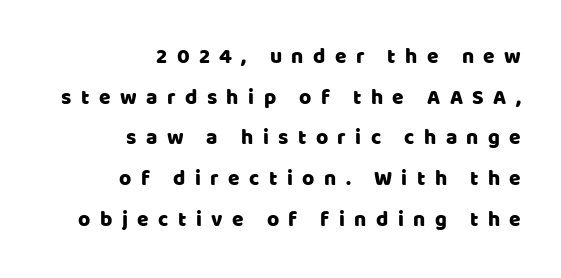
Right-aligned paragraph, ragged on the left. The passage shown stacks its lines with a broad gap. There is plenty of visible air inserted between adjacent glyphs. Posture: vertical.
